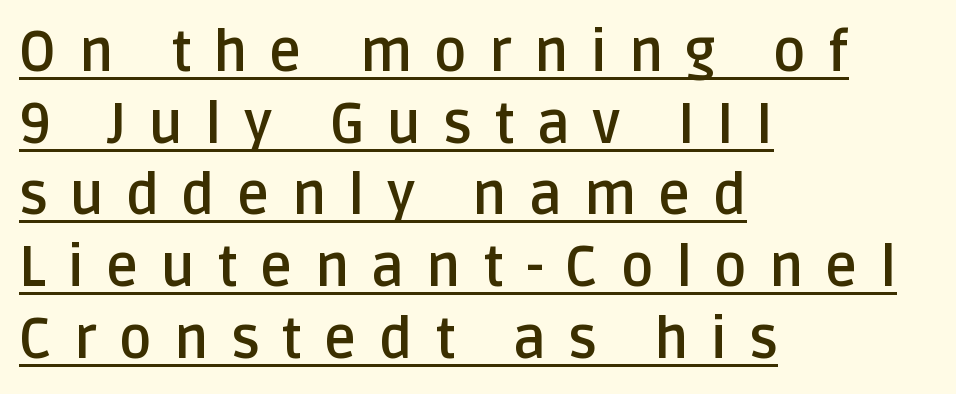
Posture: upright roman. This rendering uses left alignment, leaving the right contour irregular. Caption: expanded tracking, letters set apart. If you measured baseline to baseline, you'd find a middling distance. Set as a true bold cut, around the 700 mark. Varying glyph widths throughout — classic text-font behaviour.
